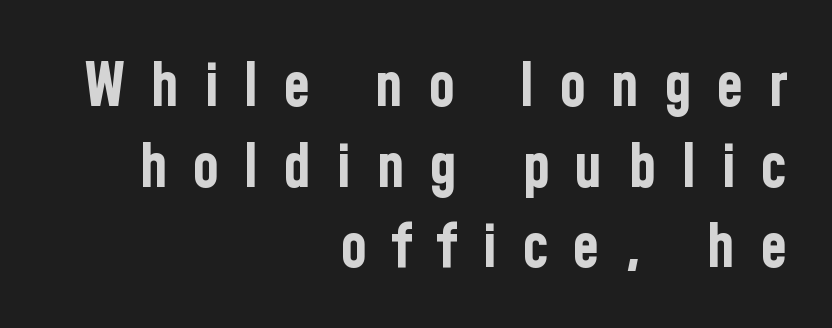
{"serif": "no", "italic": "no", "bold": "yes", "weight": "bold", "width": "condensed", "stroke_contrast": "low", "x_height": "medium", "monospaced": "no", "underline": "no", "align": "right", "line_spacing": "normal", "line_spacing_ratio": 1.32, "letter_spacing": "wide", "letter_spacing_em": 0.41, "glyph_px": 61}
